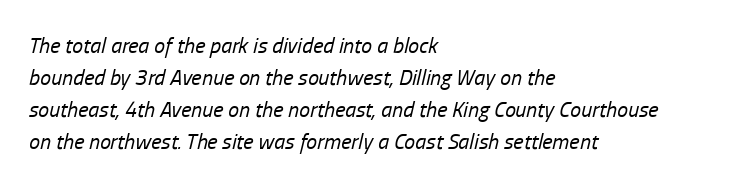
{"italic": "yes", "lean": "right", "slant_degrees": 13, "bold": "no", "underline": "no", "align": "left", "line_spacing": "normal", "line_spacing_ratio": 1.45, "letter_spacing": "normal", "letter_spacing_em": 0.0, "glyph_px": 22}
